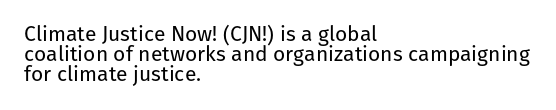
Q: Is the text bold? A: No.
Q: Is the text italic (slanted)? A: No, it is upright.
Q: Is the text underlined? A: No.
Q: How is the paragraph aligned? A: Left-aligned.
Q: Is the spacing between letters normal or unusually wide? A: Normal.
Q: Is the spacing between lines tight, normal or loose? A: Tight.
